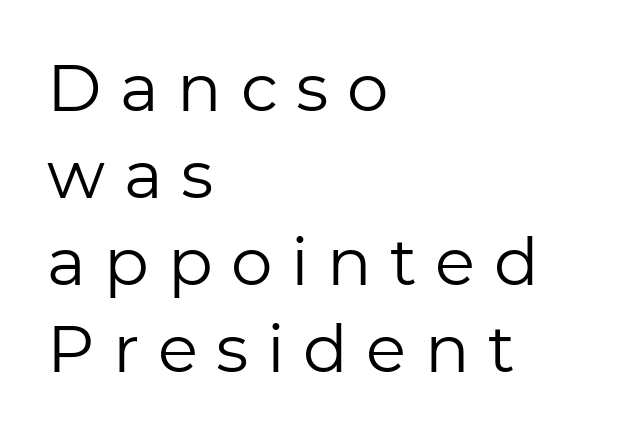
Short note: letters widely spaced. Vertically, the passage feels balanced, rows spaced as you'd expect. A classic flush-left, rag-right setting is used for this passage. The glyphs are unaccompanied by any horizontal stroke below them. Vertical stems look standard width or narrower in stroke.
